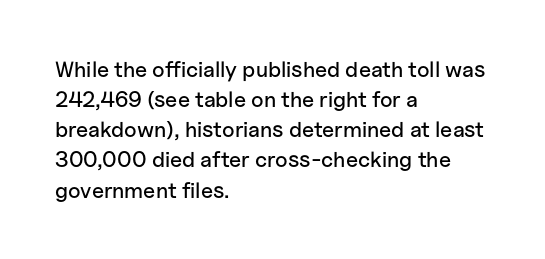
Q: Is the text italic (slanted)? A: No, it is upright.
Q: Is the text underlined? A: No.
Q: How is the paragraph aligned? A: Left-aligned.
Q: Is the spacing between letters normal or unusually wide? A: Normal.
Q: Is the spacing between lines tight, normal or loose? A: Normal.
